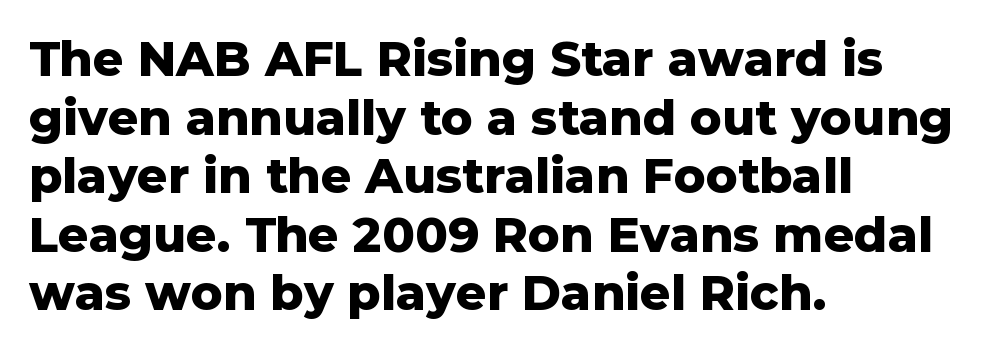
{"serif": "no", "italic": "no", "bold": "yes", "weight": "heavy", "width": "normal", "stroke_contrast": "low", "x_height": "medium", "monospaced": "no", "underline": "no", "align": "left", "line_spacing_ratio": 1.22, "letter_spacing": "normal", "letter_spacing_em": 0.0, "glyph_px": 48}
